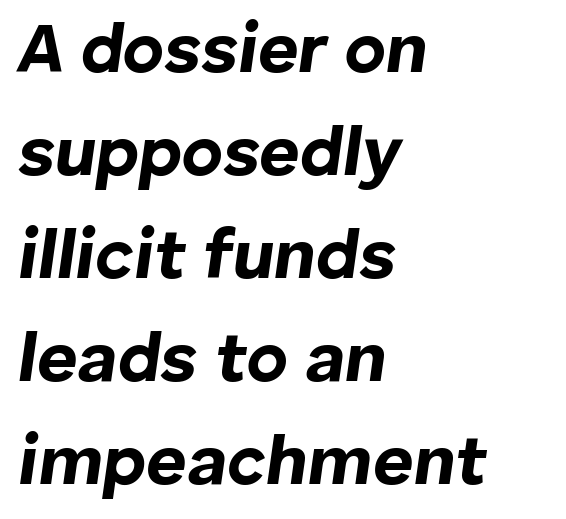
The image shows 70 px bold type, italic (leaning right); set left-aligned, normal line spacing (1.47x), normal letter spacing, not underlined; low stroke contrast and a medium x-height.
